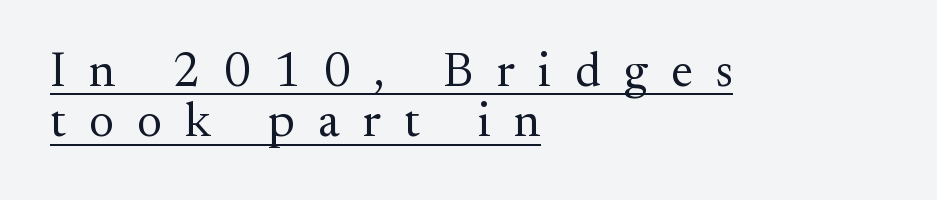
The image shows 48 px regular-weight serif type, upright; set left-aligned, tight line spacing (1.05x), unusually wide letter spacing (+0.49 em), underlined; medium stroke contrast and a small x-height.
